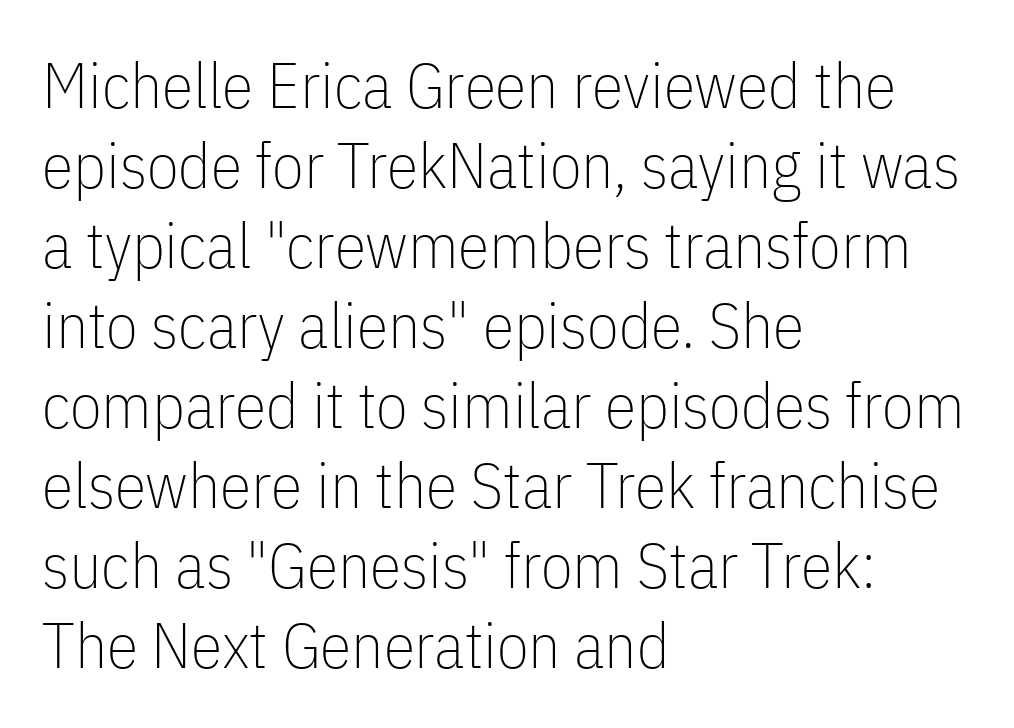
The image shows 64 px thin, condensed sans-serif type, upright; set left-aligned, normal line spacing (1.25x), normal letter spacing, not underlined; low stroke contrast and a medium x-height.
